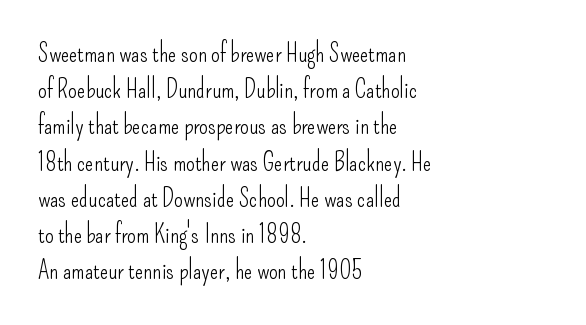
{"italic": "no", "bold": "no", "underline": "no", "align": "left", "line_spacing": "normal", "line_spacing_ratio": 1.45, "letter_spacing": "normal", "letter_spacing_em": 0.0, "glyph_px": 25}
